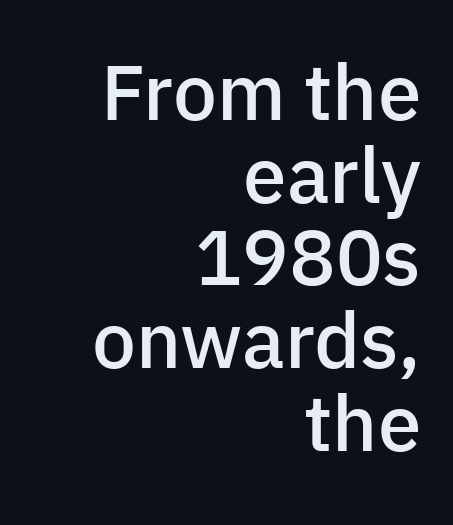
The image shows 78 px semibold sans-serif type, upright; set right-aligned, tight line spacing (1.06x), normal letter spacing, not underlined; low stroke contrast and a medium x-height.
